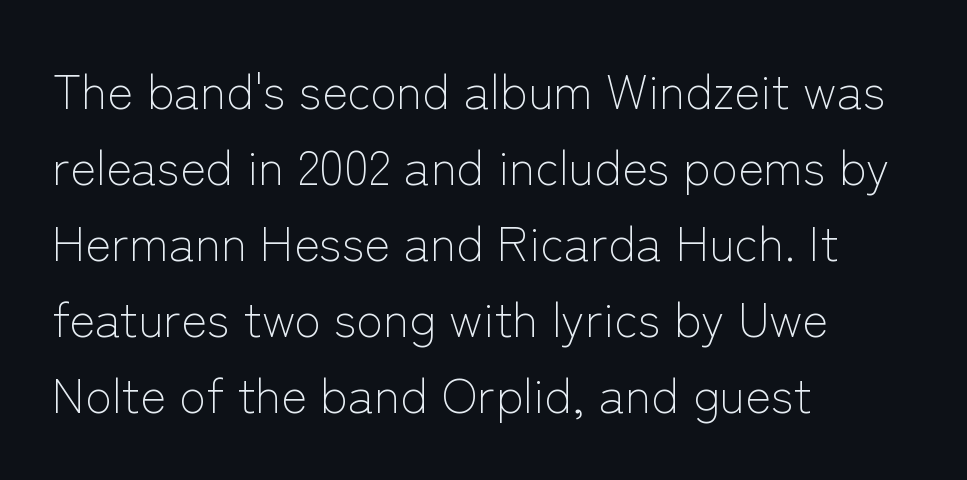
Q: Is the text bold? A: No.
Q: Is the text italic (slanted)? A: No, it is upright.
Q: Is the typeface a serif or a sans-serif typeface? A: Sans-serif.
Q: Is the text underlined? A: No.
Q: How is the paragraph aligned? A: Left-aligned.
Q: Is the spacing between letters normal or unusually wide? A: Normal.
Q: Is the spacing between lines tight, normal or loose? A: Normal.
Q: Width (condensed, normal, or wide)? A: Normal.
Q: Stroke contrast? A: Low.
Q: x-height? A: Medium.
Q: Monospaced? A: No.
